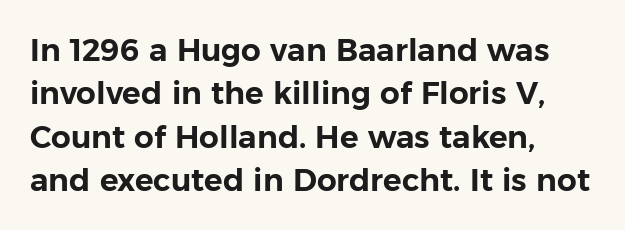
Q: Is the text italic (slanted)? A: No, it is upright.
Q: Is the typeface a serif or a sans-serif typeface? A: Sans-serif.
Q: Is the text underlined? A: No.
Q: How is the paragraph aligned? A: Left-aligned.
Q: Is the spacing between letters normal or unusually wide? A: Normal.
Q: Is the spacing between lines tight, normal or loose? A: Normal.
Q: Width (condensed, normal, or wide)? A: Normal.
Q: Stroke contrast? A: Low.
Q: x-height? A: Medium.
Q: Monospaced? A: No.
